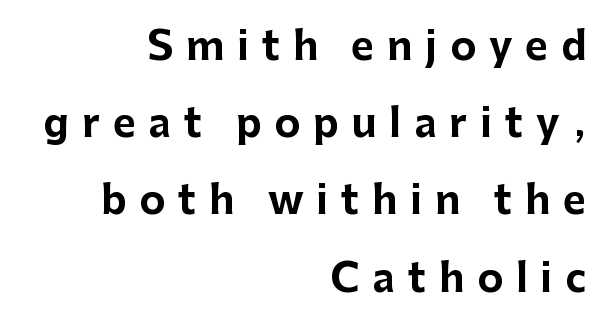
Nobody drew a line under any word here. A typesetter would call this proportional, since set widths differ per character. Is there much room between lines? Yes — plenty of vertical air separates them. Right-aligned paragraph, ragged on the left.
